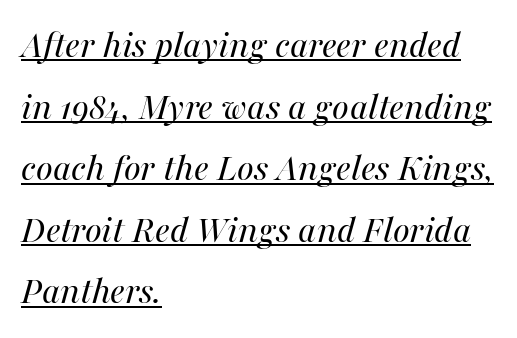
The image shows 40 px regular-weight type, italic (leaning right); set left-aligned, normal line spacing (1.54x), normal letter spacing, underlined; medium stroke contrast and a medium x-height.
